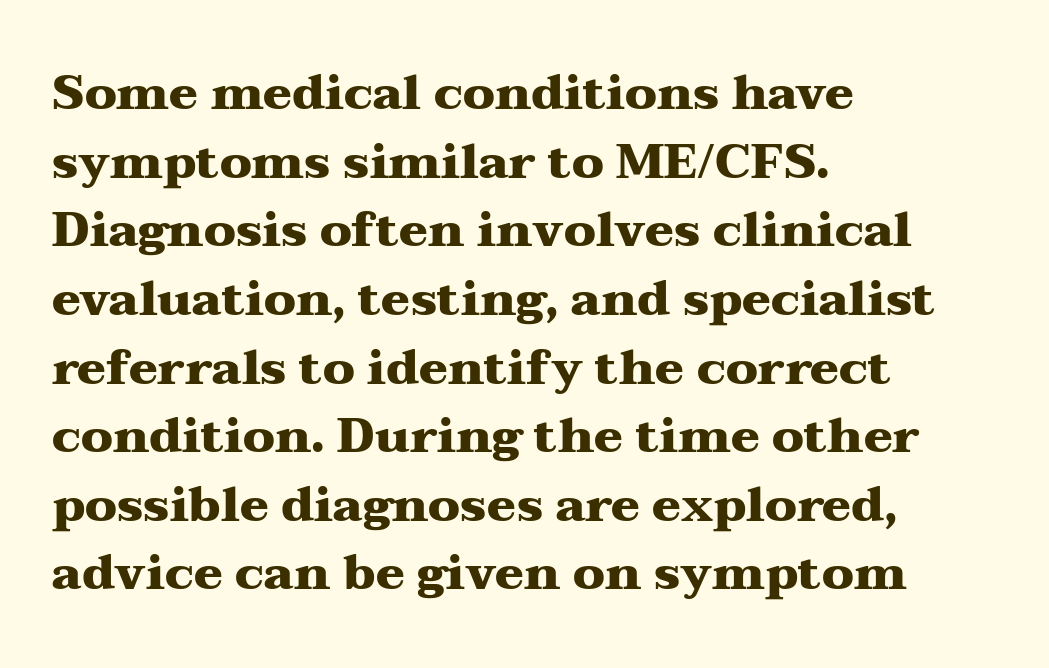
Q: Is the text bold? A: Yes.
Q: Is the text italic (slanted)? A: No, it is upright.
Q: Is the typeface a serif or a sans-serif typeface? A: Serif.
Q: Is the text underlined? A: No.
Q: How is the paragraph aligned? A: Left-aligned.
Q: Is the spacing between letters normal or unusually wide? A: Normal.
Q: Is the spacing between lines tight, normal or loose? A: Normal.
Q: Width (condensed, normal, or wide)? A: Wide.
Q: Stroke contrast? A: Medium.
Q: x-height? A: Medium.
Q: Monospaced? A: No.
